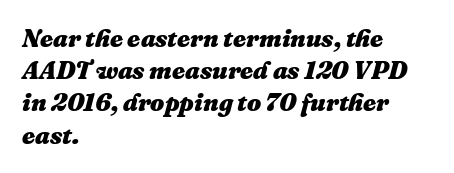
{"italic": "yes", "lean": "right", "slant_degrees": 16, "bold": "yes", "underline": "no", "align": "left", "line_spacing": "normal", "line_spacing_ratio": 1.29, "letter_spacing": "normal", "letter_spacing_em": 0.0, "glyph_px": 25}
